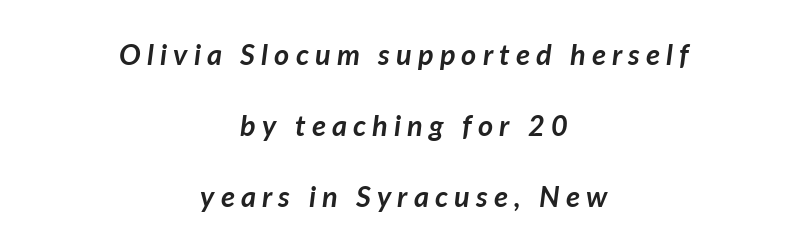
The image shows 29 px semibold type, italic (leaning right); set centered, loose line spacing (2.45x), unusually wide letter spacing (+0.21 em), not underlined; low stroke contrast and a medium x-height.
